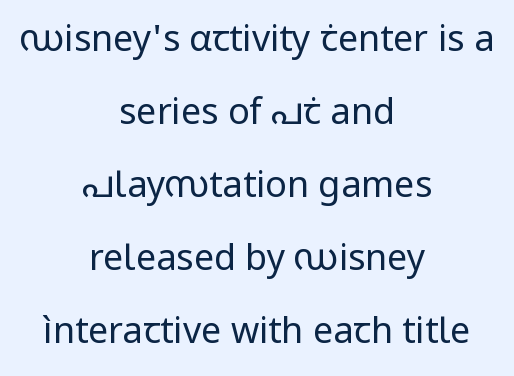
Q: Is the text bold? A: No.
Q: Is the text italic (slanted)? A: No, it is upright.
Q: Is the typeface a serif or a sans-serif typeface? A: Sans-serif.
Q: Is the text underlined? A: No.
Q: How is the paragraph aligned? A: Centered.
Q: Is the spacing between letters normal or unusually wide? A: Normal.
Q: Is the spacing between lines tight, normal or loose? A: Loose.
Q: Width (condensed, normal, or wide)? A: Normal.
Q: Stroke contrast? A: Low.
Q: x-height? A: Medium.
Q: Monospaced? A: No.
